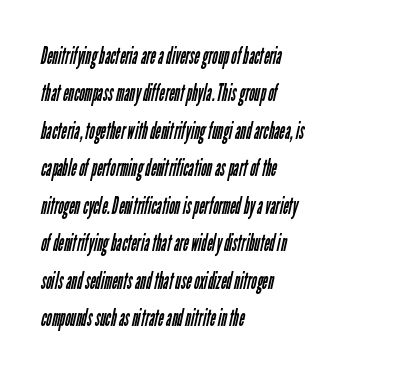
The image shows 24 px text type; set left-aligned, normal line spacing (1.56x), normal letter spacing, not underlined.
